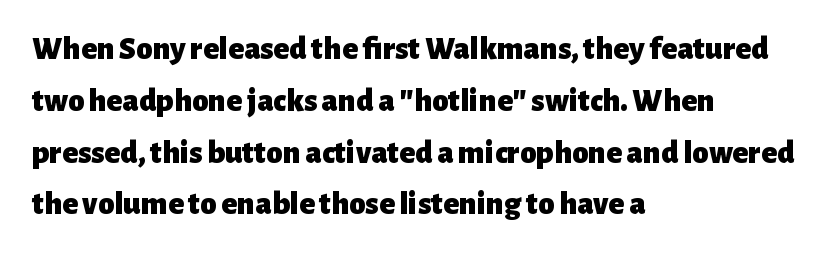
Q: Is the text bold? A: Yes.
Q: Is the text italic (slanted)? A: No, it is upright.
Q: Is the typeface a serif or a sans-serif typeface? A: Sans-serif.
Q: Is the text underlined? A: No.
Q: How is the paragraph aligned? A: Left-aligned.
Q: Is the spacing between letters normal or unusually wide? A: Normal.
Q: Is the spacing between lines tight, normal or loose? A: Normal.
Q: Width (condensed, normal, or wide)? A: Normal.
Q: Stroke contrast? A: Low.
Q: x-height? A: Medium.
Q: Monospaced? A: No.
